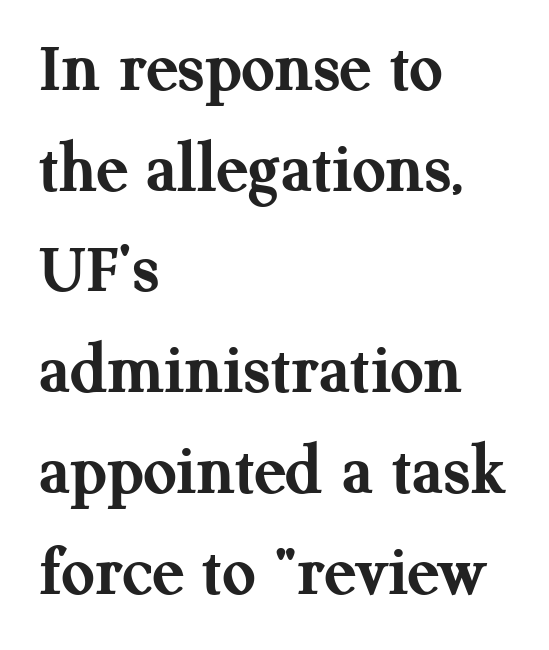
{"serif": "yes", "italic": "no", "bold": "yes", "weight": "semibold", "width": "normal", "stroke_contrast": "medium", "x_height": "medium", "monospaced": "no", "underline": "no", "align": "left", "line_spacing": "normal", "line_spacing_ratio": 1.38, "letter_spacing": "normal", "letter_spacing_em": 0.0, "glyph_px": 73}
